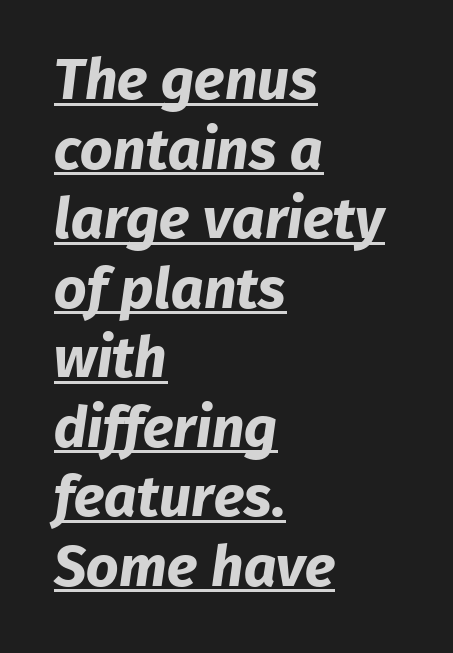
The image shows 57 px bold sans-serif type; set left-aligned, line spacing 1.22x, normal letter spacing, underlined; low stroke contrast and a medium x-height.
